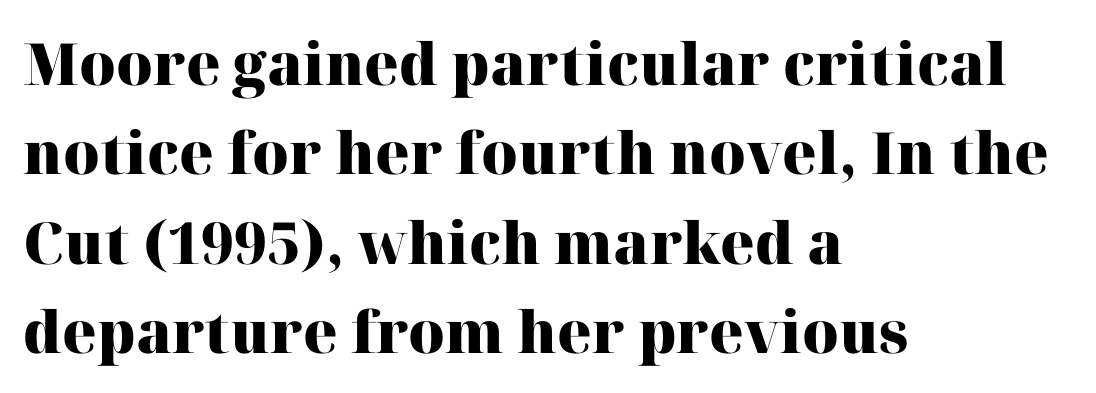
{"serif": "yes", "italic": "no", "bold": "yes", "weight": "heavy", "width": "normal", "stroke_contrast": "high", "x_height": "medium", "monospaced": "no", "underline": "no", "align": "left", "line_spacing": "normal", "line_spacing_ratio": 1.54, "letter_spacing": "normal", "letter_spacing_em": 0.0, "glyph_px": 58}
